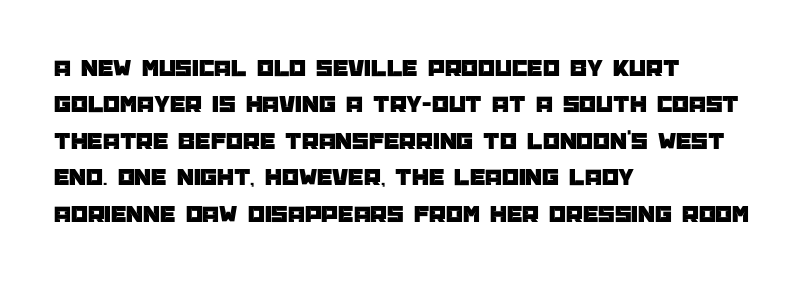
A normal amount of white space separates one row of letters from the next. Is there any slant? The stems are plumb. Nobody touched the tracking dial on this one. Quick note: underline off.
